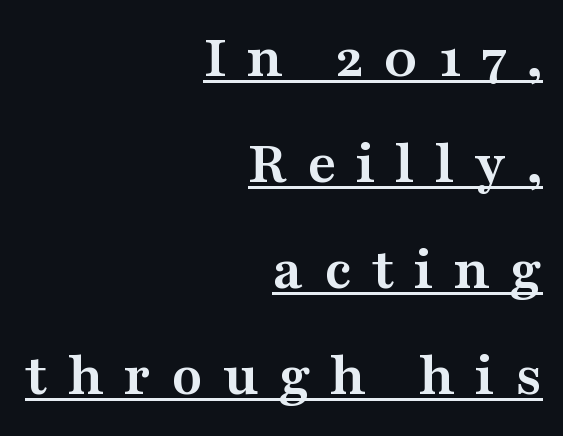
Tracking here is generous; glyphs stand well apart from one another. The rendering uses natural spacing where letterforms have individual widths. The face used here appears with an underline applied. Notice how thick the strokes are: this is what a full bold looks like.
